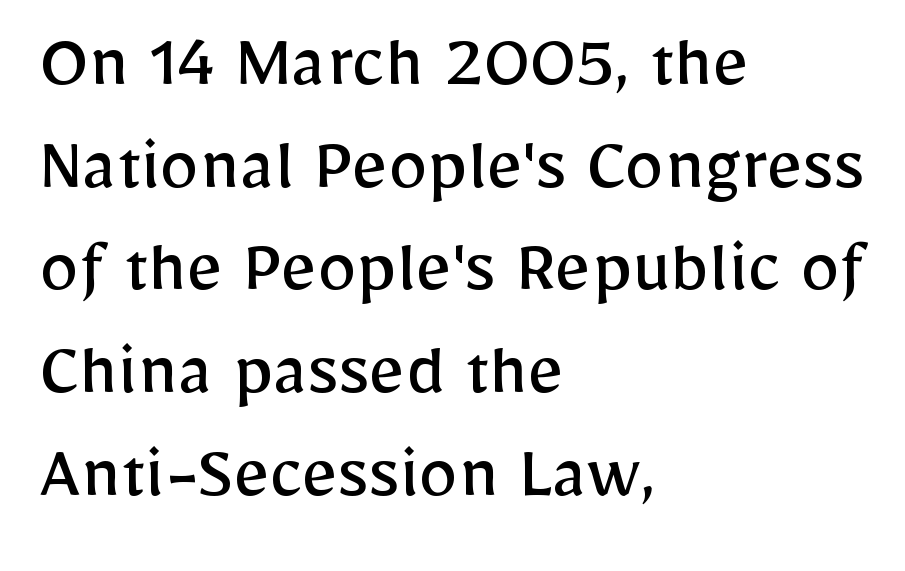
The image shows 79 px regular-weight sans-serif type, upright; set left-aligned, normal line spacing (1.3x), normal letter spacing, not underlined; low stroke contrast and a medium x-height.
